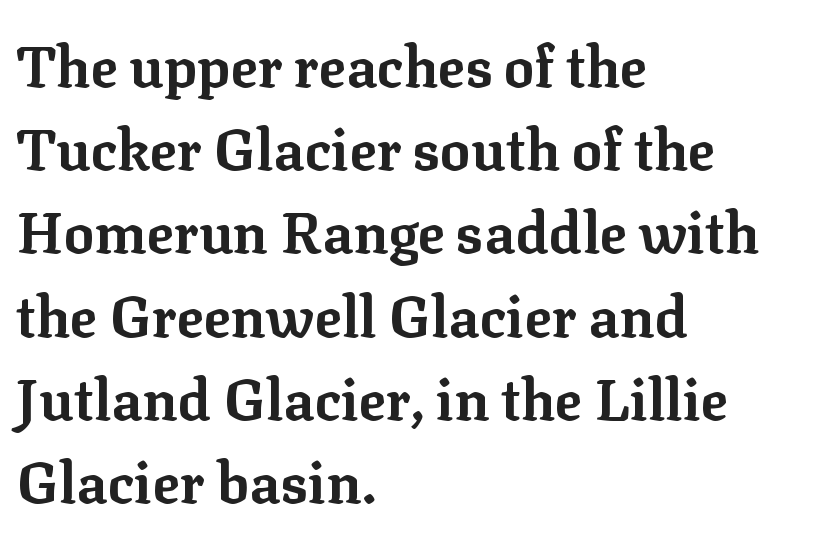
The image shows 57 px bold serif type, upright; set left-aligned, normal line spacing (1.46x), normal letter spacing, not underlined; low stroke contrast and a medium x-height.
